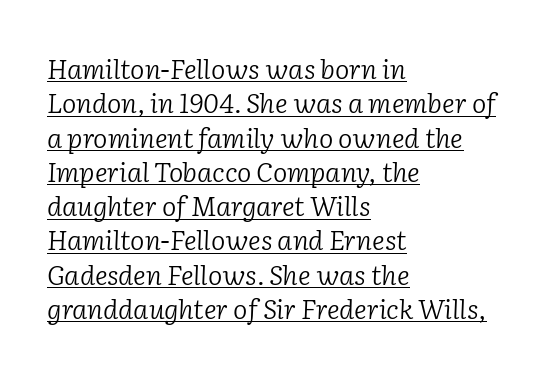
A baseline rule has been typeset under these characters. The letters sit at their default tracking, neither squeezed nor spread. Honestly, the row spacing looks completely unremarkable. It's the slanting kind of type. The font sits on the lighter half of the weight spectrum, regular included. The paragraph shown leans on its left margin.
